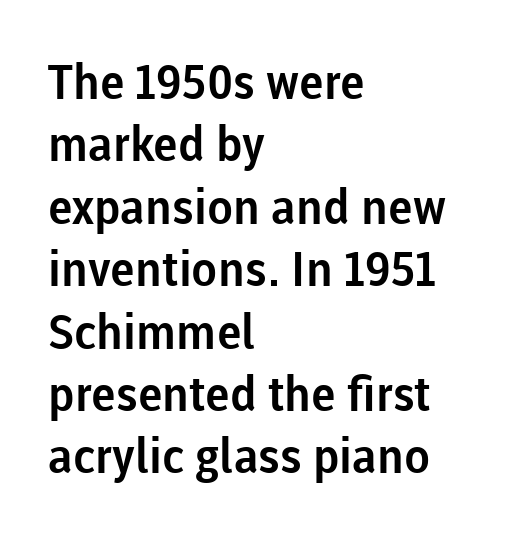
The image shows 48 px sans-serif type, upright; set left-aligned, normal line spacing (1.3x), normal letter spacing, not underlined; low stroke contrast and a medium x-height.
